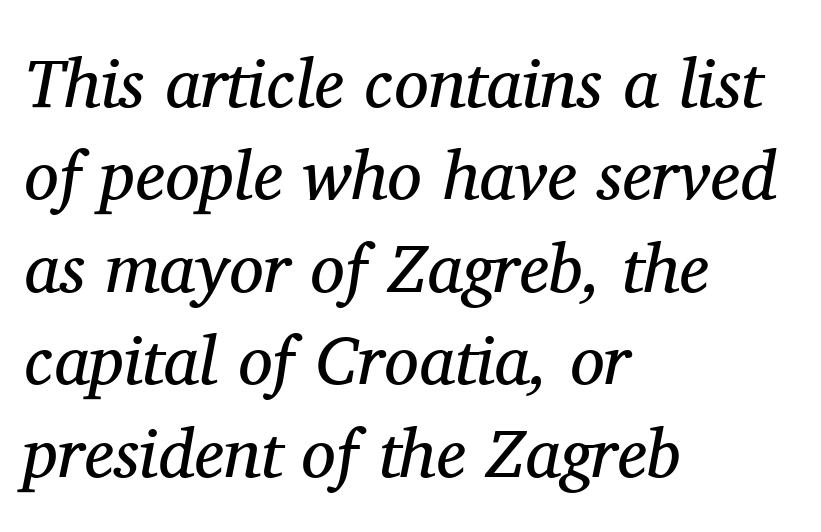
Q: Is the text bold? A: No.
Q: Is the text italic (slanted)? A: Yes, it leans right by about 11 degrees.
Q: Is the typeface a serif or a sans-serif typeface? A: Serif.
Q: Is the text underlined? A: No.
Q: How is the paragraph aligned? A: Left-aligned.
Q: Is the spacing between letters normal or unusually wide? A: Normal.
Q: Is the spacing between lines tight, normal or loose? A: Normal.
Q: Width (condensed, normal, or wide)? A: Normal.
Q: Stroke contrast? A: Medium.
Q: x-height? A: Medium.
Q: Monospaced? A: No.
